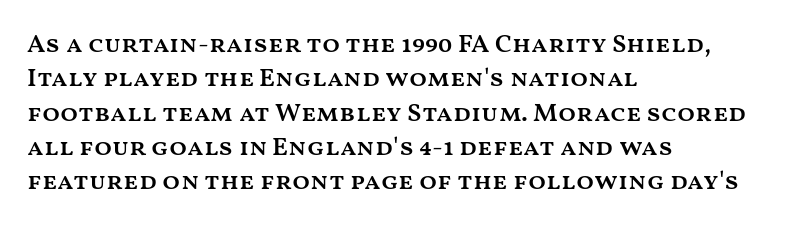
{"italic": "no", "bold": "semi", "underline": "no", "align": "left", "line_spacing": "normal", "line_spacing_ratio": 1.32, "letter_spacing": "normal", "letter_spacing_em": 0.0, "glyph_px": 26}
